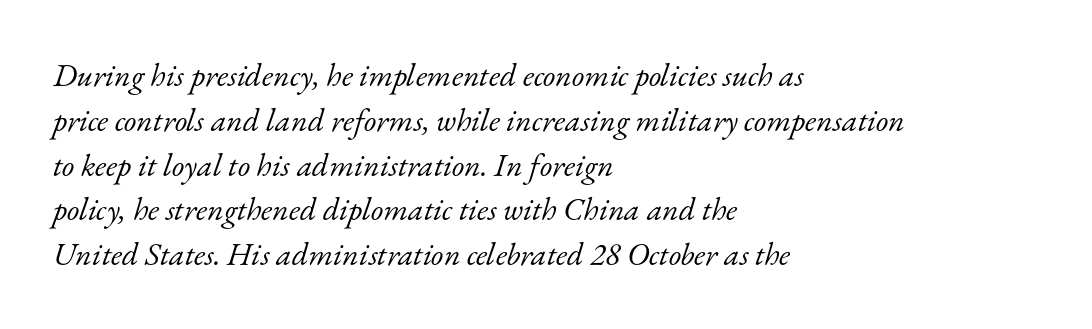
{"serif": "yes", "italic": "yes", "lean": "right", "slant_degrees": 17, "bold": "no", "weight": "light", "width": "normal", "stroke_contrast": "low", "x_height": "small", "monospaced": "no", "underline": "no", "align": "left", "line_spacing": "normal", "line_spacing_ratio": 1.4, "letter_spacing": "normal", "letter_spacing_em": 0.0, "glyph_px": 32}
